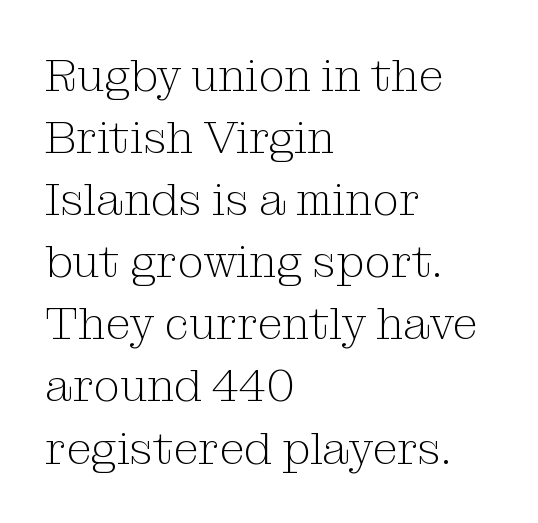
Is the block centered? No — it sits flush against the left margin. Think of a printed novel: that variable character pitch is what you see here. This rendering employs a face with finishing strokes, i.e., a serif. The passage shown is not underscored anywhere. Default kerning and tracking; the words read as compact shapes.
